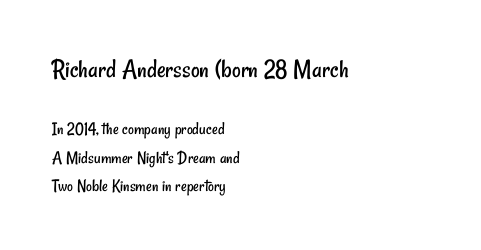
Compare the two chunks: the upper has the greater cap height. Regular leading. The letterforms sit shoulder to shoulder at normal distance. Words float on clear page, feet unadorned. Stroke thickness stays within the range of a standard reading face or lighter. Every row of glyphs begins at an identical x-position on the left.
